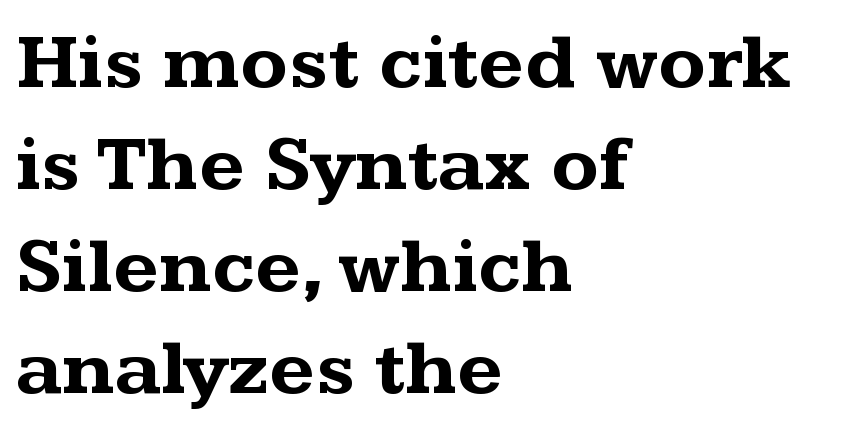
Q: Is the text bold? A: Yes.
Q: Is the text italic (slanted)? A: No, it is upright.
Q: Is the typeface a serif or a sans-serif typeface? A: Serif.
Q: Is the text underlined? A: No.
Q: How is the paragraph aligned? A: Left-aligned.
Q: Is the spacing between letters normal or unusually wide? A: Normal.
Q: Is the spacing between lines tight, normal or loose? A: Normal.
Q: Width (condensed, normal, or wide)? A: Wide.
Q: Stroke contrast? A: Medium.
Q: x-height? A: Medium.
Q: Monospaced? A: No.
